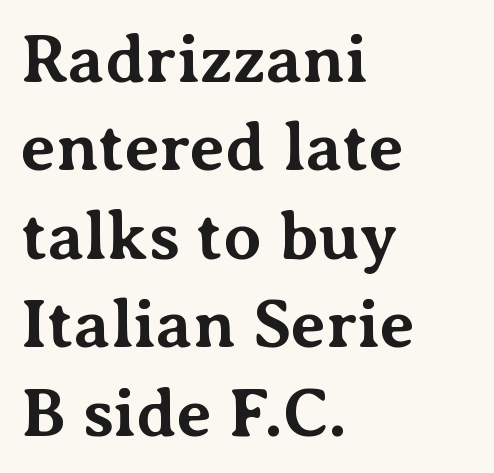
{"serif": "yes", "italic": "no", "bold": "yes", "weight": "bold", "width": "normal", "stroke_contrast": "medium", "x_height": "medium", "monospaced": "no", "underline": "no", "align": "left", "line_spacing": "normal", "line_spacing_ratio": 1.3, "letter_spacing": "normal", "letter_spacing_em": 0.0, "glyph_px": 68}
